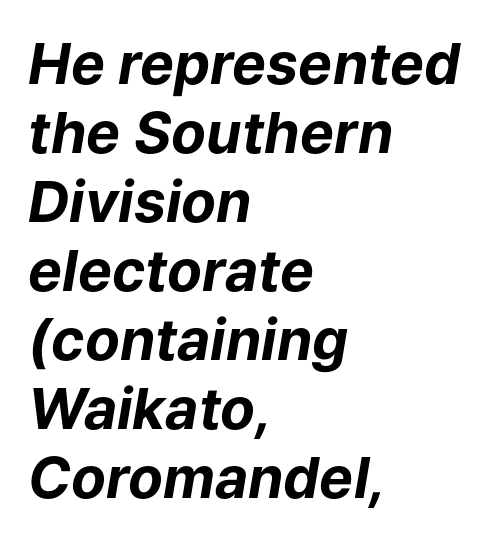
All the whitespace from short lines collects on the right. Students, this is bold: see how much ink each stroke carries. You could not count columns in this text — the font is proportionally spaced. Words appear dense and cohesive because spacing is normal. Honestly, there is no underline to notice here at all.
